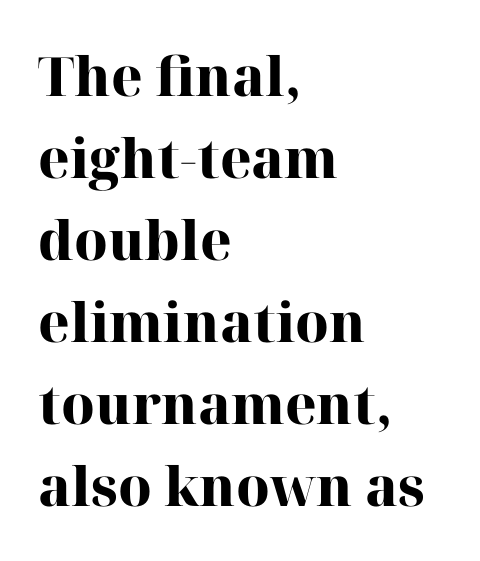
The image shows 54 px heavy serif type, upright; set left-aligned, normal line spacing (1.52x), normal letter spacing, not underlined; high stroke contrast and a medium x-height.
